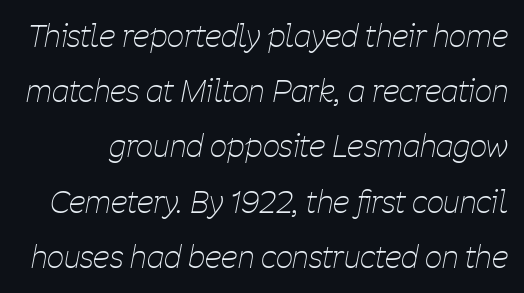
Letter spacing: default. Nothing heavy about these letters — not bold at all. This sample uses an oblique cut, with every glyph tilted off the vertical. Looks like regular typesetting: each glyph gets only the width it needs.
